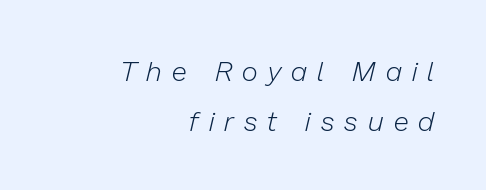
Q: Is the text bold? A: No.
Q: Is the text italic (slanted)? A: Yes, it leans right by about 13 degrees.
Q: Is the text underlined? A: No.
Q: How is the paragraph aligned? A: Right-aligned.
Q: Is the spacing between letters normal or unusually wide? A: Unusually wide.
Q: Width (condensed, normal, or wide)? A: Normal.
Q: Stroke contrast? A: Low.
Q: x-height? A: Medium.
Q: Monospaced? A: No.
